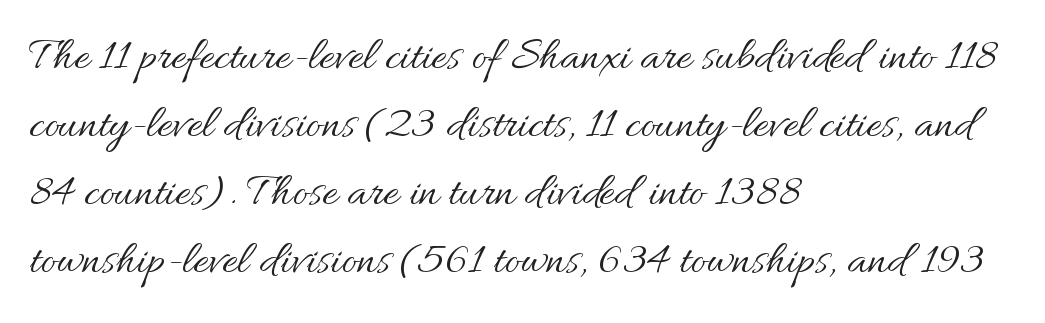
Short note: letters normally spaced. The letters advance in unequal steps, a hallmark of proportional type. Has an underline been added? It has not. The paragraph has a hard left edge and a soft right edge. A normal amount of white space separates one row of letters from the next. Is the type heavy? It reads as light-to-regular instead.
